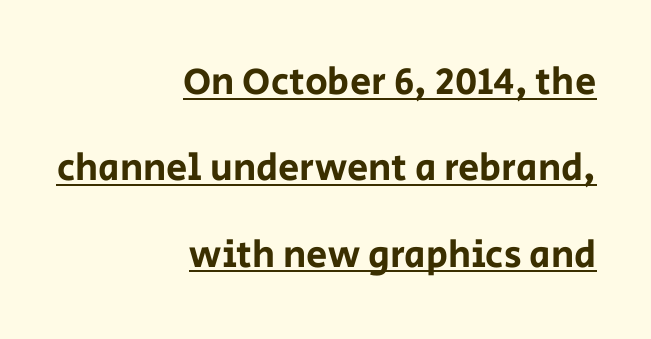
Q: Is the text italic (slanted)? A: No, it is upright.
Q: Is the typeface a serif or a sans-serif typeface? A: Sans-serif.
Q: Is the text underlined? A: Yes.
Q: How is the paragraph aligned? A: Right-aligned.
Q: Is the spacing between letters normal or unusually wide? A: Normal.
Q: Is the spacing between lines tight, normal or loose? A: Loose.
Q: Width (condensed, normal, or wide)? A: Normal.
Q: Stroke contrast? A: Low.
Q: x-height? A: Large.
Q: Monospaced? A: No.
